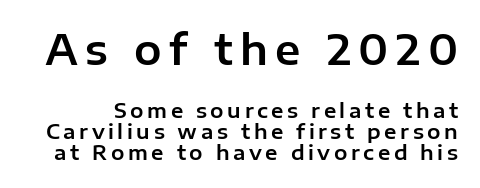
Q: Is the text italic (slanted)? A: No, it is upright.
Q: Is the typeface a serif or a sans-serif typeface? A: Sans-serif.
Q: Is the text underlined? A: No.
Q: Is the spacing between lines tight, normal or loose? A: Tight.
Q: Which block of text is set in a larger size, the first (top) or the second (bottom)? A: The first (top) one.
Q: Width (condensed, normal, or wide)? A: Normal.
Q: Stroke contrast? A: Low.
Q: x-height? A: Medium.
Q: Monospaced? A: No.
